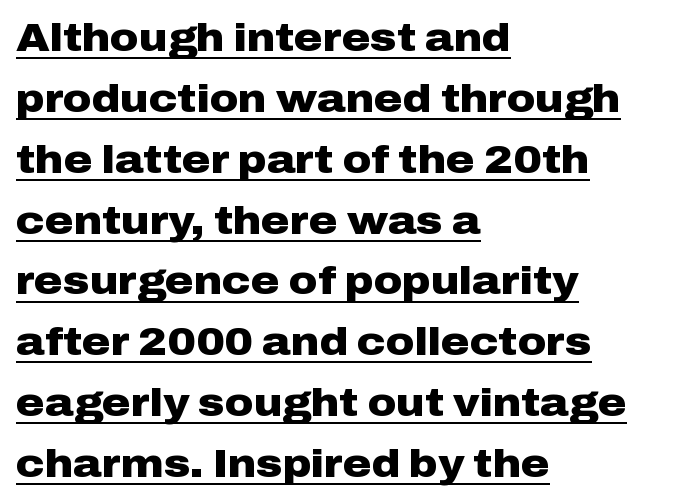
The image shows 39 px heavy, wide sans-serif type, upright; set left-aligned, normal line spacing (1.56x), normal letter spacing, underlined; low stroke contrast and a medium x-height.
